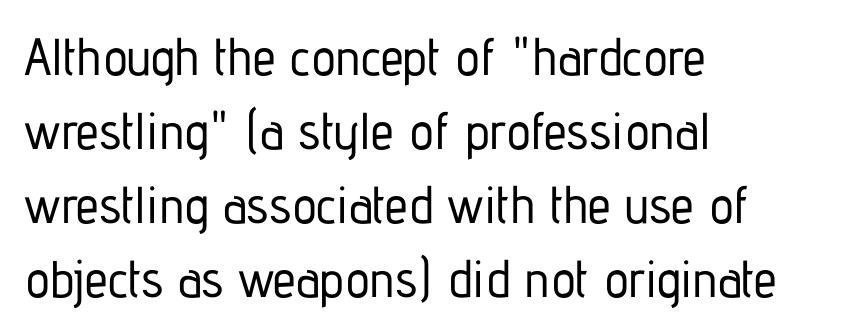
Where is the straight margin? On the left. Observe the ordinary spacing: letters are neighbours, not strangers. Are there feet on the stems? There aren't — it's a sans. Any mark beneath the type? The region is blank. The space between consecutive lines is moderate.
